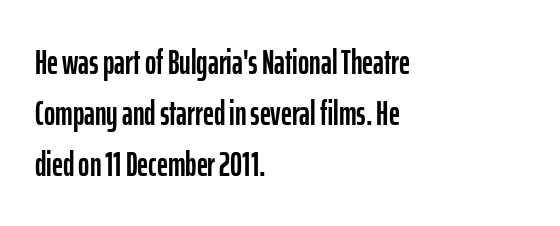
{"serif": "no", "italic": "no", "width": "condensed", "stroke_contrast": "low", "x_height": "medium", "monospaced": "no", "underline": "no", "align": "left", "line_spacing": "normal", "line_spacing_ratio": 1.5, "letter_spacing": "normal", "letter_spacing_em": 0.0, "glyph_px": 34}
